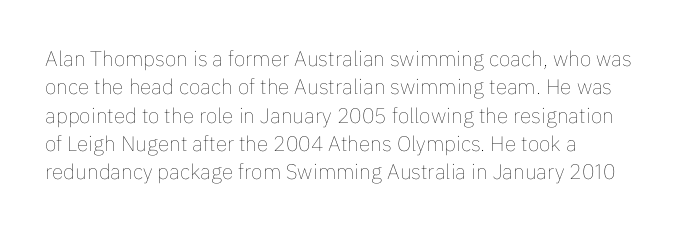
{"italic": "no", "bold": "no", "underline": "no", "line_spacing": "normal", "line_spacing_ratio": 1.35, "letter_spacing": "normal", "letter_spacing_em": 0.0, "glyph_px": 21}
